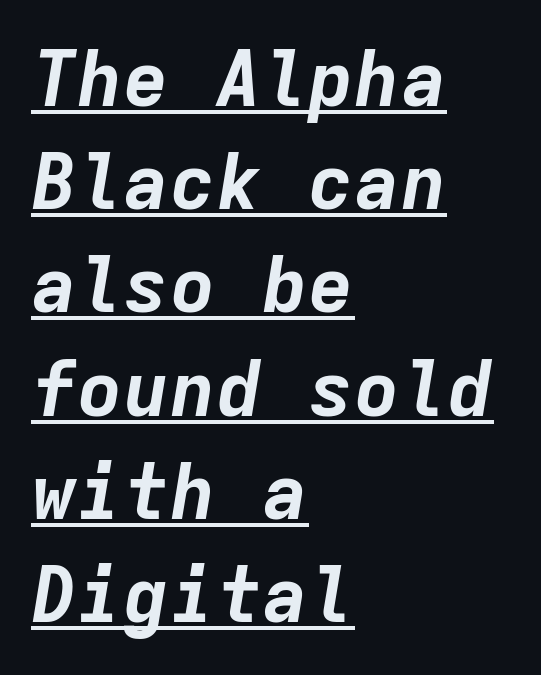
The image shows 77 px bold type, italic (leaning right), monospaced; set left-aligned, normal line spacing (1.34x), normal letter spacing, underlined; low stroke contrast and a medium x-height.
